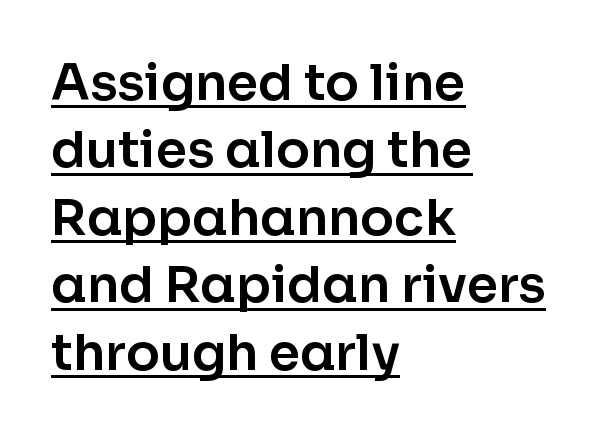
Q: Is the text italic (slanted)? A: No, it is upright.
Q: Is the typeface a serif or a sans-serif typeface? A: Sans-serif.
Q: Is the text underlined? A: Yes.
Q: How is the paragraph aligned? A: Left-aligned.
Q: Is the spacing between letters normal or unusually wide? A: Normal.
Q: Is the spacing between lines tight, normal or loose? A: Normal.
Q: Width (condensed, normal, or wide)? A: Normal.
Q: Stroke contrast? A: Low.
Q: x-height? A: Medium.
Q: Monospaced? A: No.
